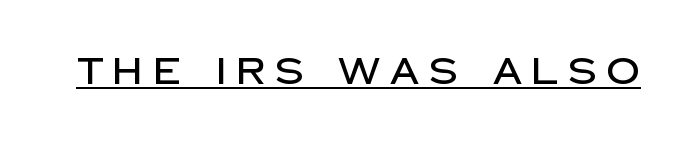
The string is rendered with underlining switched on. Posture: straight, roman, zero tilt. These lines are composed in type without serifs. Spacing verdict: proportional, widths tailored to each character. The tracking jumps out immediately: characters are airy and widely separated.
